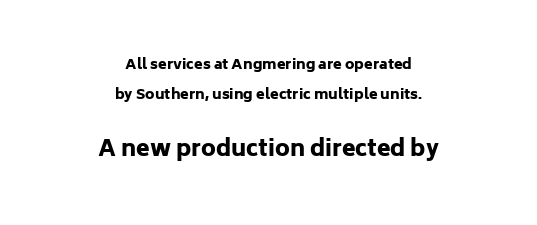
Q: Is the text bold? A: Yes.
Q: Is the text italic (slanted)? A: No, it is upright.
Q: Is the text underlined? A: No.
Q: How is the paragraph aligned? A: Centered.
Q: Is the spacing between letters normal or unusually wide? A: Normal.
Q: Is the spacing between lines tight, normal or loose? A: Loose.
Q: Which block of text is set in a larger size, the first (top) or the second (bottom)? A: The second (bottom) one.
